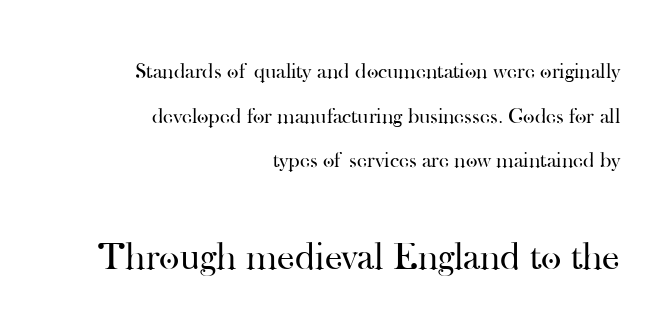
Q: Is the text bold? A: No.
Q: Is the text italic (slanted)? A: No, it is upright.
Q: Is the typeface a serif or a sans-serif typeface? A: Serif.
Q: Is the text underlined? A: No.
Q: How is the paragraph aligned? A: Right-aligned.
Q: Is the spacing between letters normal or unusually wide? A: Normal.
Q: Is the spacing between lines tight, normal or loose? A: Loose.
Q: Which block of text is set in a larger size, the first (top) or the second (bottom)? A: The second (bottom) one.
Q: Width (condensed, normal, or wide)? A: Normal.
Q: Stroke contrast? A: High.
Q: x-height? A: Small.
Q: Monospaced? A: No.
